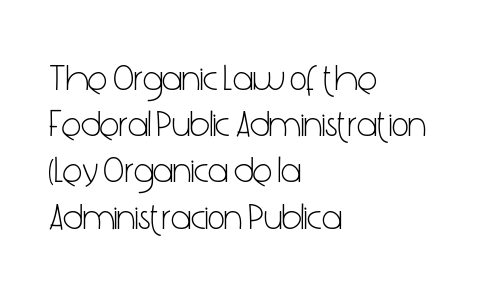
The image shows 37 px light, condensed sans-serif type, upright; set left-aligned, normal line spacing (1.25x), normal letter spacing, not underlined; low stroke contrast and a medium x-height.
